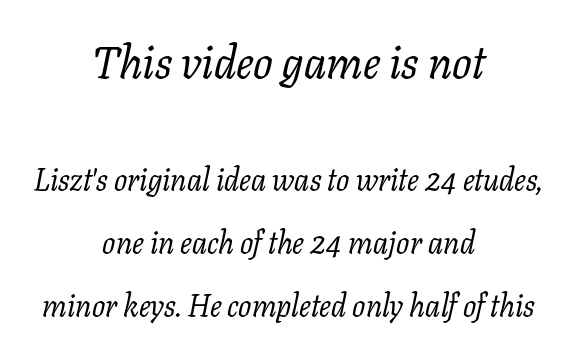
The image shows 46 px regular-weight serif type, italic (leaning right); set centered, loose line spacing (2.03x), normal letter spacing, not underlined; the first (top) block is 1.48x larger; low stroke contrast and a medium x-height.
